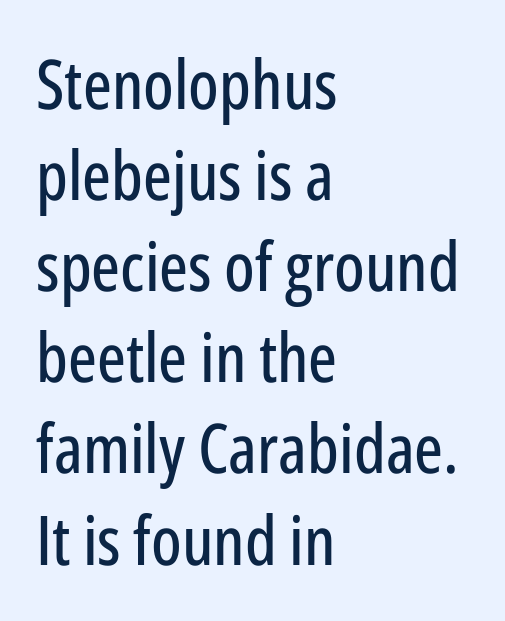
The image shows 68 px condensed sans-serif type, upright; set left-aligned, normal line spacing (1.34x), normal letter spacing, not underlined; low stroke contrast and a medium x-height.
